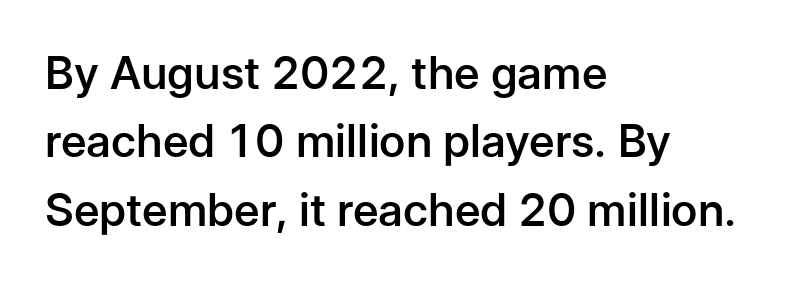
{"serif": "no", "italic": "no", "bold": "semi", "weight": "semibold", "width": "normal", "stroke_contrast": "low", "x_height": "medium", "monospaced": "no", "underline": "no", "align": "left", "line_spacing": "normal", "line_spacing_ratio": 1.52, "letter_spacing": "normal", "letter_spacing_em": 0.0, "glyph_px": 45}
